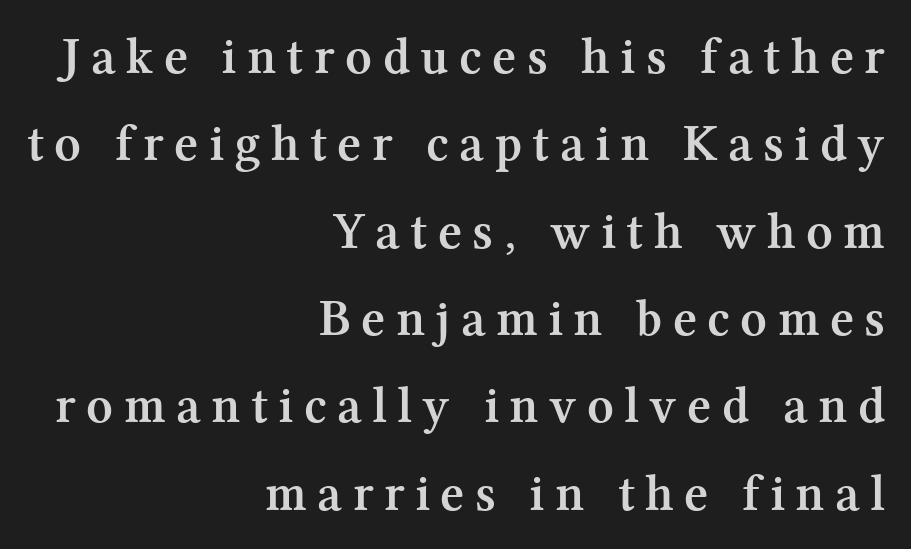
Q: Is the text bold? A: Yes.
Q: Is the text italic (slanted)? A: No, it is upright.
Q: Is the typeface a serif or a sans-serif typeface? A: Serif.
Q: Is the text underlined? A: No.
Q: How is the paragraph aligned? A: Right-aligned.
Q: Is the spacing between letters normal or unusually wide? A: Unusually wide.
Q: Is the spacing between lines tight, normal or loose? A: Normal.
Q: Width (condensed, normal, or wide)? A: Normal.
Q: Stroke contrast? A: Medium.
Q: x-height? A: Medium.
Q: Monospaced? A: No.
